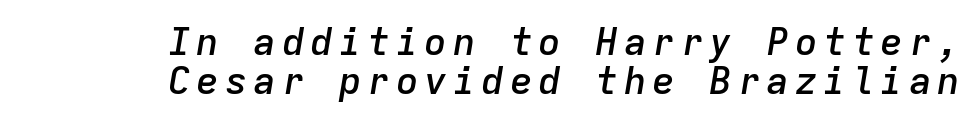
Q: Is the text bold? A: Semi-bold.
Q: Is the text italic (slanted)? A: Yes, it leans right by about 9 degrees.
Q: Is the text underlined? A: No.
Q: How is the paragraph aligned? A: Right-aligned.
Q: Is the spacing between lines tight, normal or loose? A: Tight.
Q: Width (condensed, normal, or wide)? A: Normal.
Q: Stroke contrast? A: Low.
Q: x-height? A: Medium.
Q: Monospaced? A: Yes.
